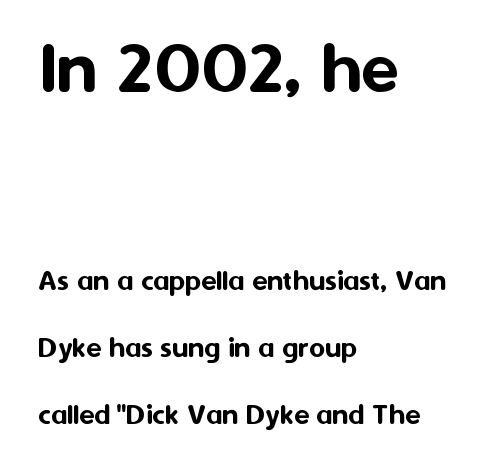
{"serif": "no", "italic": "no", "width": "normal", "stroke_contrast": "medium", "x_height": "medium", "monospaced": "no", "underline": "no", "align": "left", "line_spacing": "loose", "line_spacing_ratio": 2.16, "letter_spacing": "normal", "letter_spacing_em": 0.0, "larger_block": "first", "size_ratio": 2.52, "glyph_px": 78}
